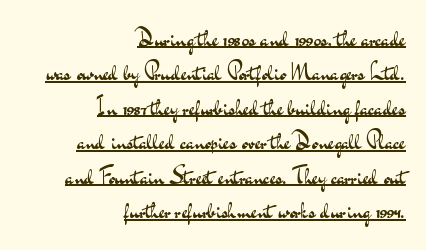
If you measured baseline to baseline, you'd find a middling distance. Is the letter spacing exaggerated? No — it looks like the ordinary default. No chunkiness to these letters — they're not bold. In CSS terms this would be text-align: right. Glance below the letters and you will spot a drawn line.
